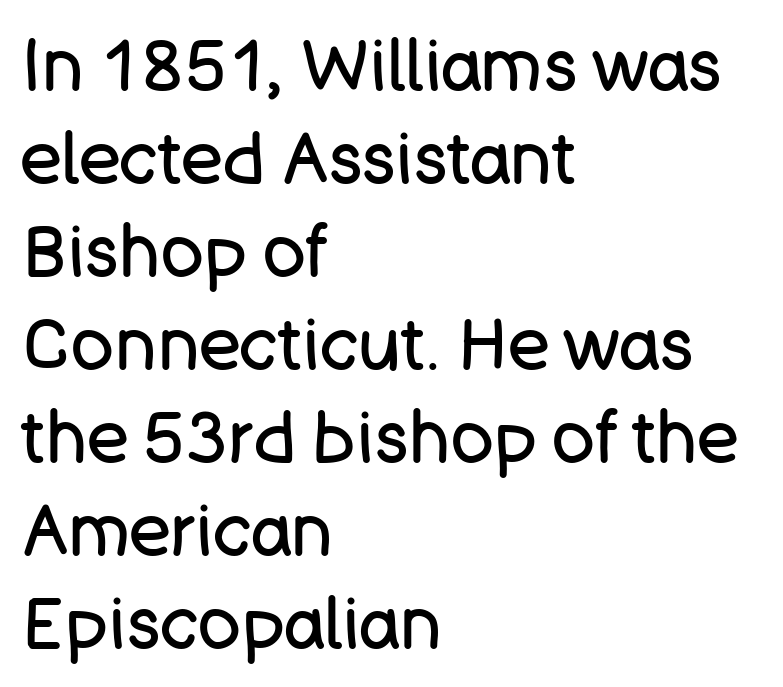
The image shows 71 px regular-weight sans-serif type, upright; set left-aligned, normal line spacing (1.31x), normal letter spacing, not underlined; low stroke contrast and a large x-height.
